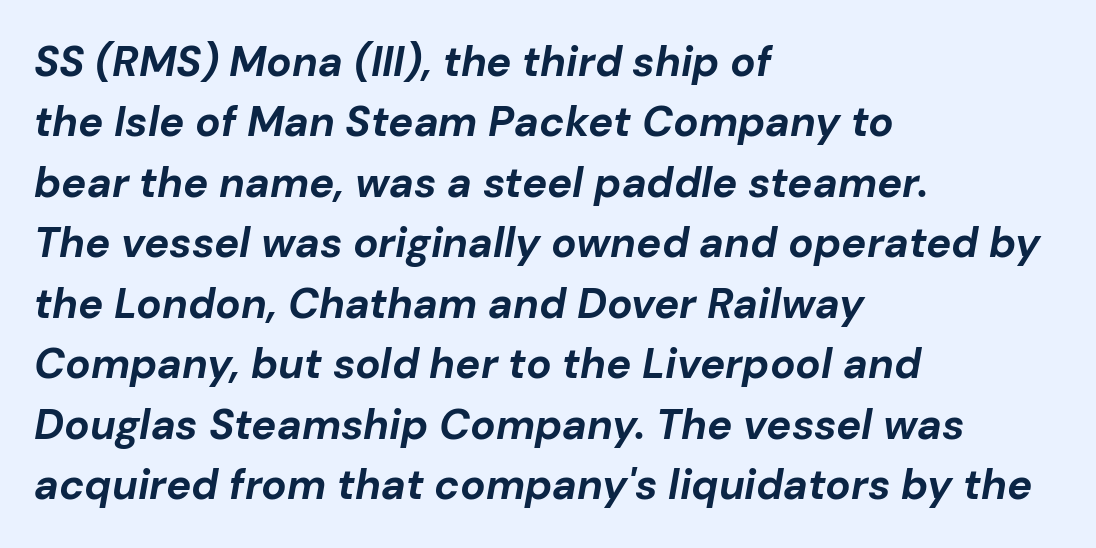
The image shows 42 px bold type, italic (leaning right); set left-aligned, normal line spacing (1.44x), normal letter spacing, not underlined; low stroke contrast and a medium x-height.
